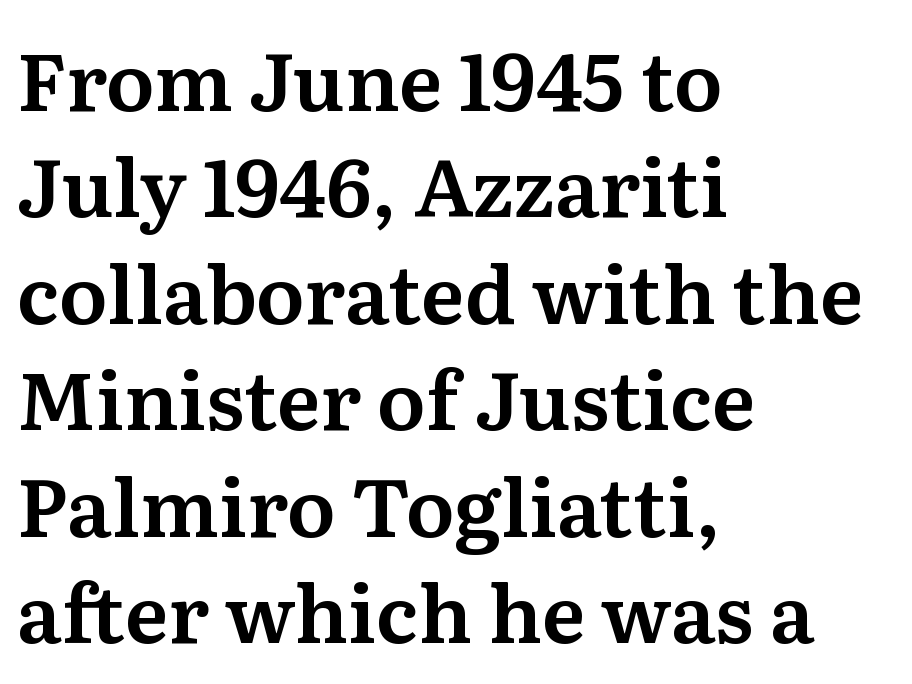
{"serif": "yes", "italic": "no", "width": "normal", "stroke_contrast": "medium", "x_height": "medium", "monospaced": "no", "underline": "no", "align": "left", "line_spacing": "normal", "line_spacing_ratio": 1.33, "letter_spacing": "normal", "letter_spacing_em": 0.0, "glyph_px": 80}
